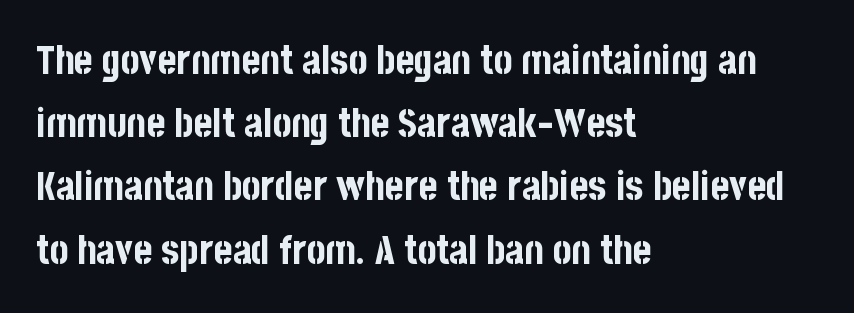
The image shows 40 px bold, condensed sans-serif type, upright; set left-aligned, normal line spacing (1.58x), normal letter spacing, not underlined; low stroke contrast and a large x-height.
